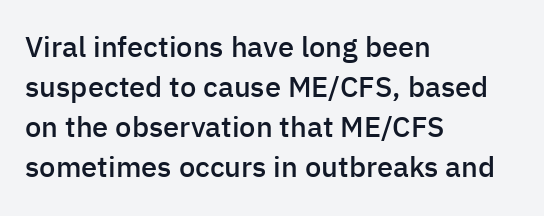
The image shows 29 px semibold sans-serif type, upright; set left-aligned, normal line spacing (1.38x), normal letter spacing, not underlined; low stroke contrast and a medium x-height.
